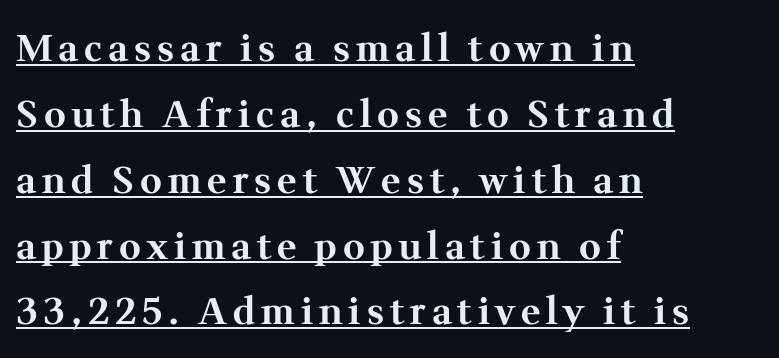
The image shows 37 px bold serif type, upright; set left-aligned, line spacing 1.78x, underlined; medium stroke contrast and a medium x-height.
